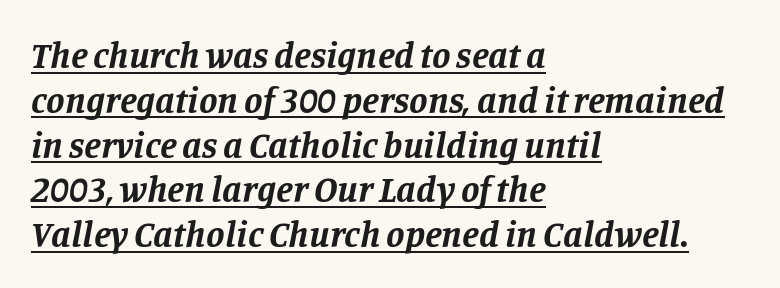
{"serif": "yes", "italic": "yes", "lean": "right", "slant_degrees": 11, "bold": "yes", "weight": "bold", "width": "normal", "stroke_contrast": "low", "x_height": "large", "monospaced": "no", "underline": "yes", "align": "left", "line_spacing_ratio": 1.21, "letter_spacing": "normal", "letter_spacing_em": 0.0, "glyph_px": 37}
